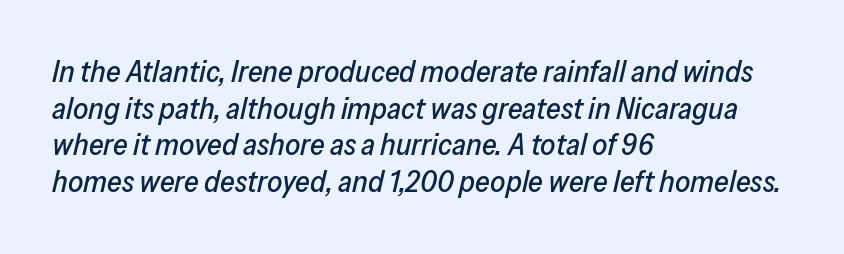
{"italic": "yes", "lean": "right", "slant_degrees": 13, "width": "normal", "stroke_contrast": "low", "x_height": "medium", "monospaced": "no", "underline": "no", "align": "left", "line_spacing_ratio": 1.22, "letter_spacing": "normal", "letter_spacing_em": 0.0, "glyph_px": 30}
